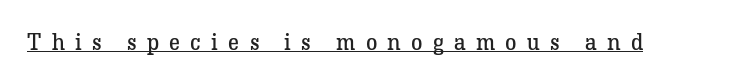
In designer terms, the underline attribute is active on this setting. The type sits square on the baseline with zero lean. Compared with a typical body face, this is equally light or lighter still. This sample uses expanded letter spacing, leaving extra air between glyphs.
